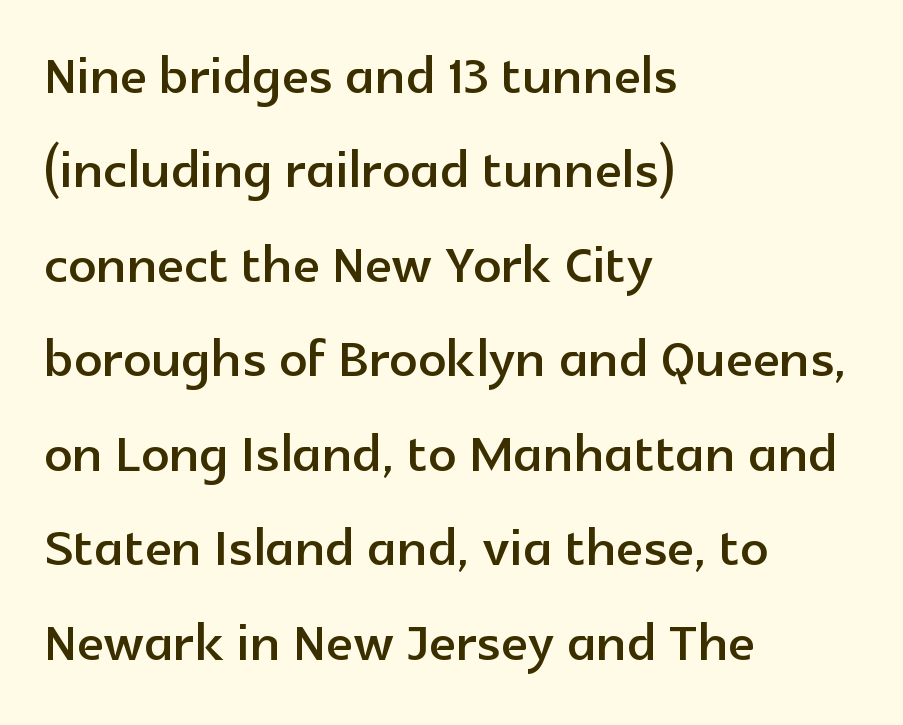
Q: Is the text italic (slanted)? A: No, it is upright.
Q: Is the typeface a serif or a sans-serif typeface? A: Sans-serif.
Q: Is the text underlined? A: No.
Q: How is the paragraph aligned? A: Left-aligned.
Q: Is the spacing between letters normal or unusually wide? A: Normal.
Q: Is the spacing between lines tight, normal or loose? A: Normal.
Q: Width (condensed, normal, or wide)? A: Normal.
Q: x-height? A: Medium.
Q: Monospaced? A: No.
